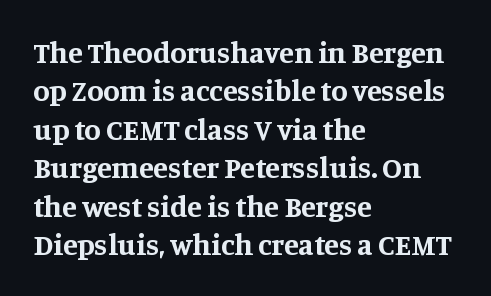
{"serif": "yes", "italic": "no", "bold": "yes", "weight": "bold", "width": "normal", "stroke_contrast": "medium", "x_height": "large", "monospaced": "no", "underline": "no", "align": "left", "line_spacing": "normal", "line_spacing_ratio": 1.28, "letter_spacing": "normal", "letter_spacing_em": 0.0, "glyph_px": 30}
